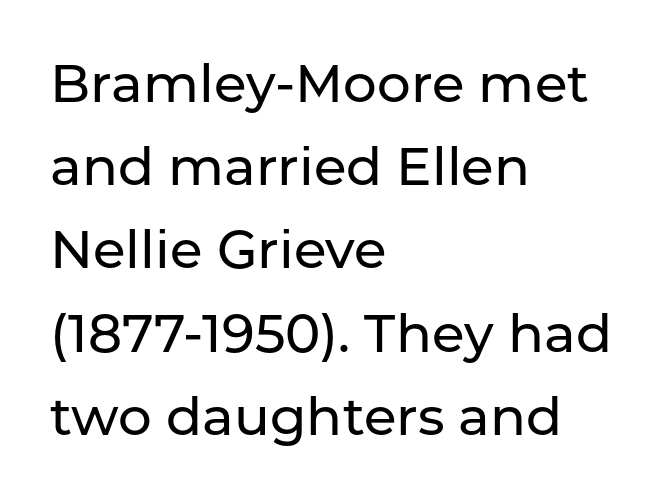
{"serif": "no", "italic": "no", "width": "normal", "stroke_contrast": "low", "x_height": "medium", "monospaced": "no", "underline": "no", "align": "left", "line_spacing": "normal", "line_spacing_ratio": 1.57, "letter_spacing": "normal", "letter_spacing_em": 0.0, "glyph_px": 53}
